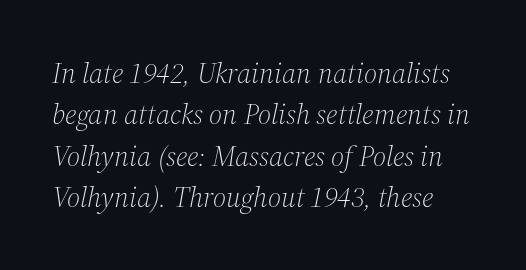
The image shows 29 px light serif type, italic (leaning right); set normal line spacing (1.43x), normal letter spacing, not underlined; medium stroke contrast and a medium x-height.
